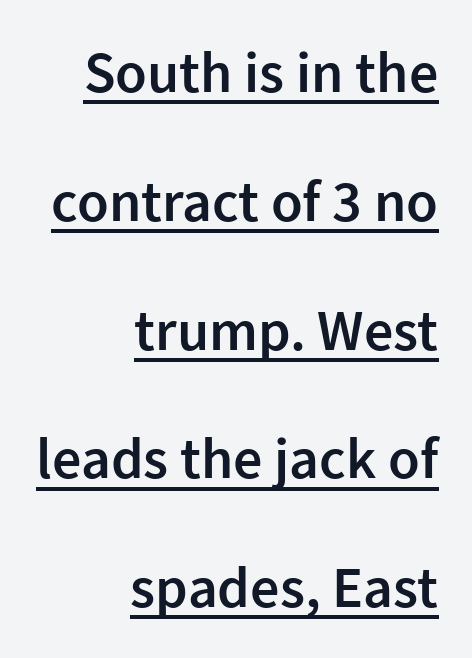
Grotesque or geometric, the face here clearly has no serifs. The block of text is sparse from top to bottom, with ample space between rows. Line endings align vertically; line beginnings do not. Style check: upright.
